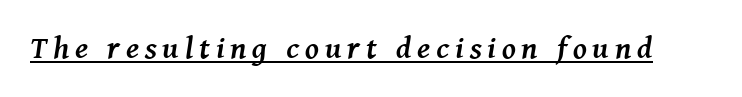
The image shows 31 px semibold serif type, italic (leaning right); set underlined; medium stroke contrast and a medium x-height.
